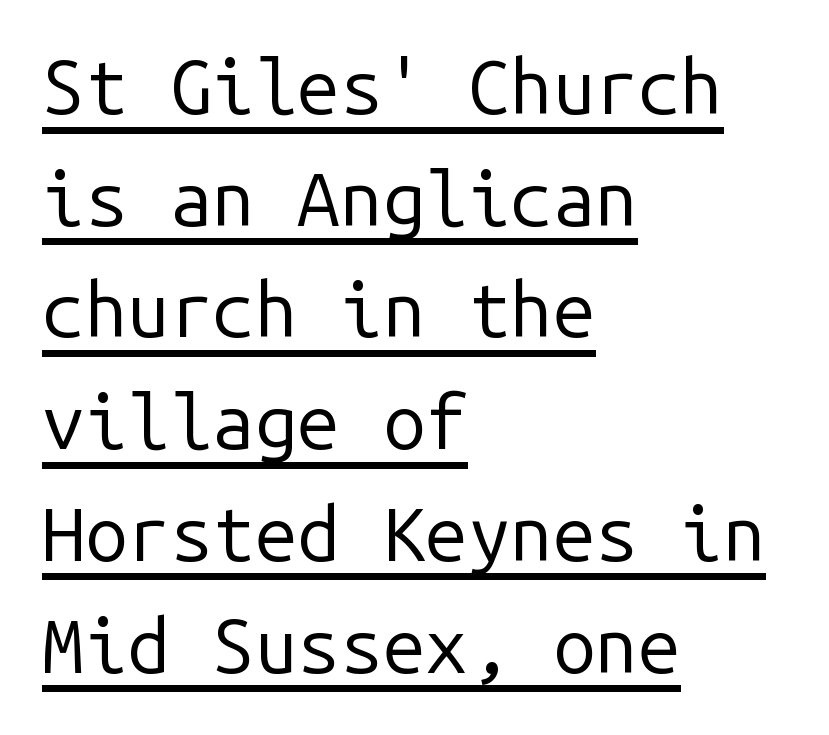
The image shows 76 px regular-weight sans-serif type, upright, monospaced; set left-aligned, normal line spacing (1.47x), normal letter spacing, underlined; low stroke contrast and a medium x-height.
